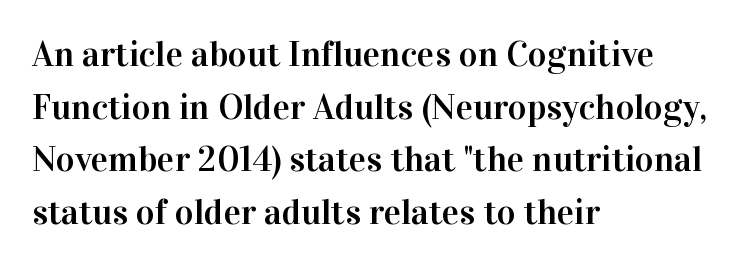
Q: Is the text italic (slanted)? A: No, it is upright.
Q: Is the typeface a serif or a sans-serif typeface? A: Serif.
Q: Is the text underlined? A: No.
Q: How is the paragraph aligned? A: Left-aligned.
Q: Is the spacing between letters normal or unusually wide? A: Normal.
Q: Is the spacing between lines tight, normal or loose? A: Normal.
Q: Width (condensed, normal, or wide)? A: Normal.
Q: Stroke contrast? A: High.
Q: x-height? A: Medium.
Q: Monospaced? A: No.
